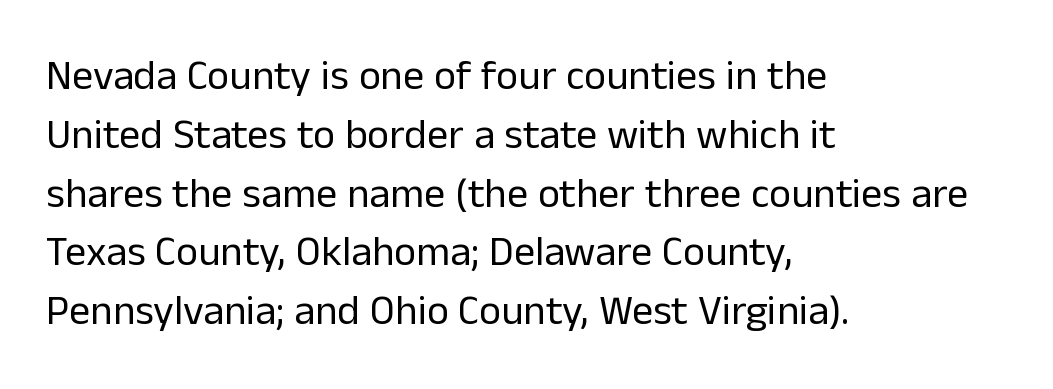
Nobody touched the tracking dial on this one. What kind of face is this? One without serifs — a sans. Do the letters lean? They stand straight. Whoever set this chose a conventional vertical rhythm. The setting favours the left margin, as ordinary paragraphs usually do.
